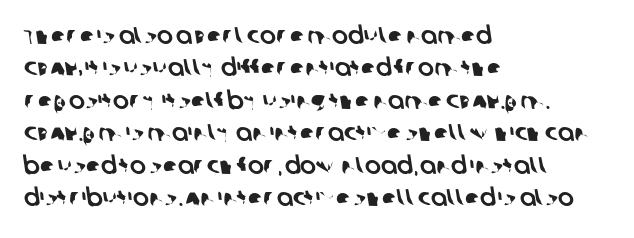
The image shows 24 px text type; set left-aligned, normal line spacing (1.35x), normal letter spacing, not underlined.
